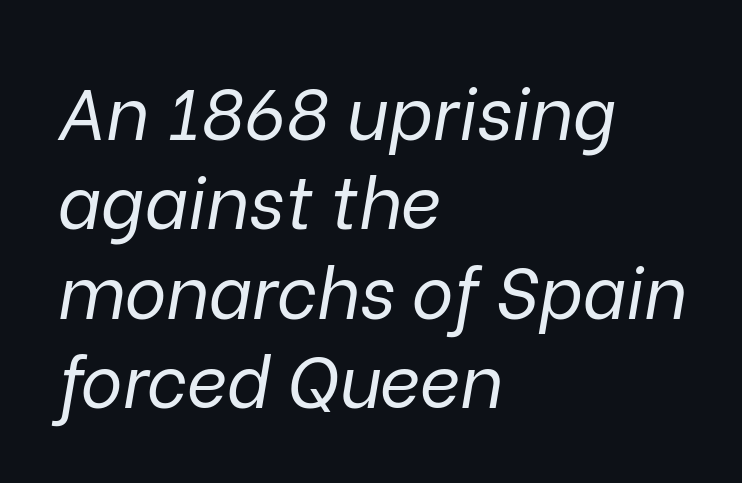
Q: Is the text bold? A: No.
Q: Is the text italic (slanted)? A: Yes, it leans right by about 9 degrees.
Q: Is the text underlined? A: No.
Q: How is the paragraph aligned? A: Left-aligned.
Q: Is the spacing between letters normal or unusually wide? A: Normal.
Q: Is the spacing between lines tight, normal or loose? A: Normal.
Q: Width (condensed, normal, or wide)? A: Normal.
Q: Stroke contrast? A: Low.
Q: x-height? A: Medium.
Q: Monospaced? A: No.
